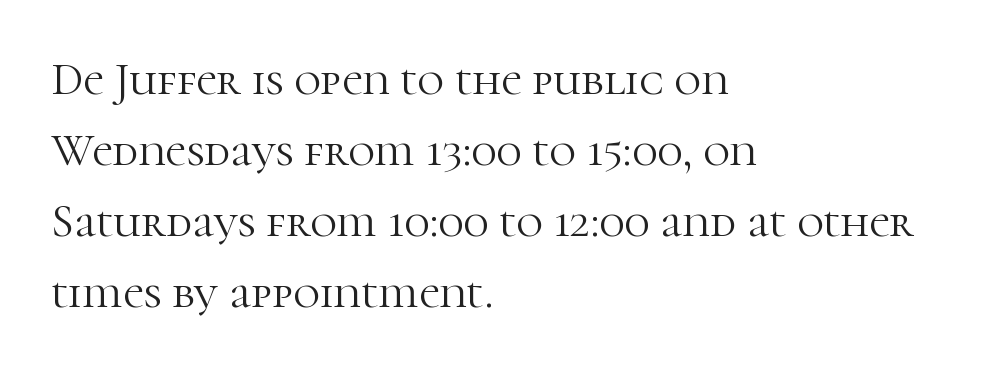
The image shows 46 px light serif type, upright; set left-aligned, normal line spacing (1.54x), normal letter spacing, not underlined; high stroke contrast and a medium x-height.
